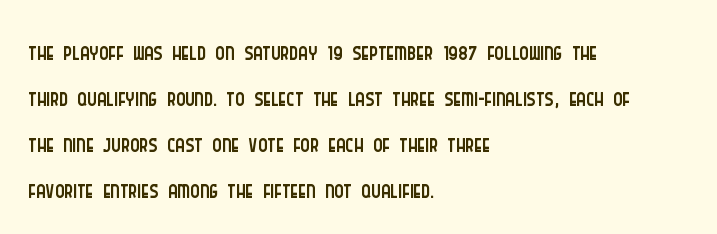
The image shows 35 px light, condensed sans-serif type, upright; set left-aligned, normal line spacing (1.31x), normal letter spacing, not underlined; low stroke contrast and a large x-height.
